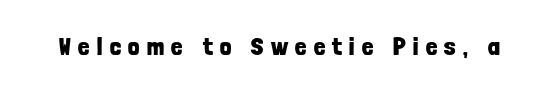
Q: Is the text bold? A: Yes.
Q: Is the text italic (slanted)? A: No, it is upright.
Q: Is the text underlined? A: No.
Q: Is the spacing between letters normal or unusually wide? A: Unusually wide.
